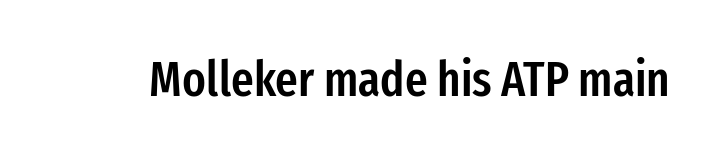
Anything drawn beneath the words? Only blank space. The face used here is proportionally spaced, like ordinary book or web type. The type is set solid horizontally, with unmodified tracking. Stroke thickness is moderately raised; the sample reads as semibold. Ascenders rise straight up at ninety degrees.
